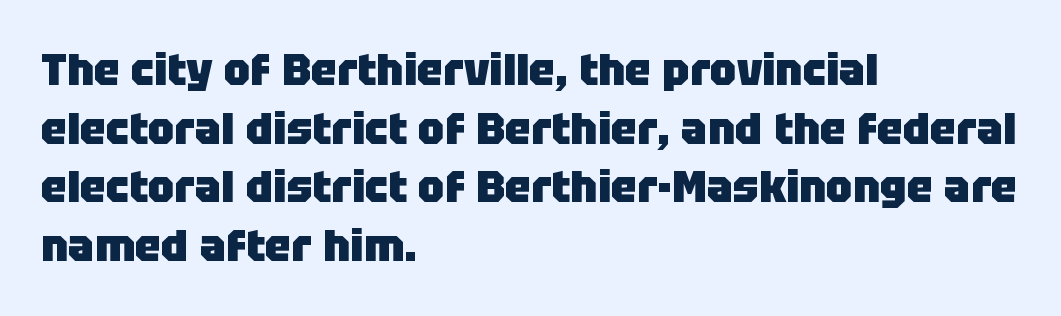
{"serif": "no", "italic": "no", "bold": "yes", "weight": "heavy", "width": "normal", "stroke_contrast": "low", "x_height": "large", "monospaced": "no", "underline": "no", "align": "left", "line_spacing": "normal", "line_spacing_ratio": 1.33, "letter_spacing": "normal", "letter_spacing_em": 0.0, "glyph_px": 44}
